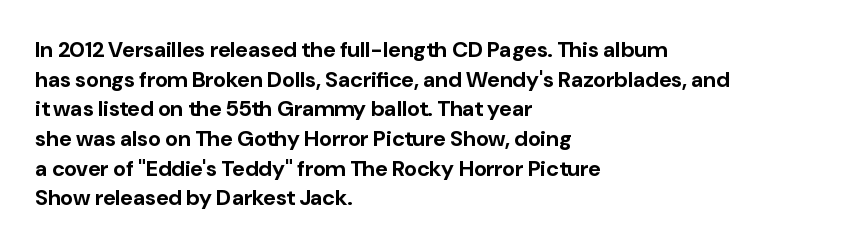
{"italic": "no", "bold": "yes", "underline": "no", "align": "left", "line_spacing": "normal", "line_spacing_ratio": 1.35, "letter_spacing": "normal", "letter_spacing_em": 0.0, "glyph_px": 22}
